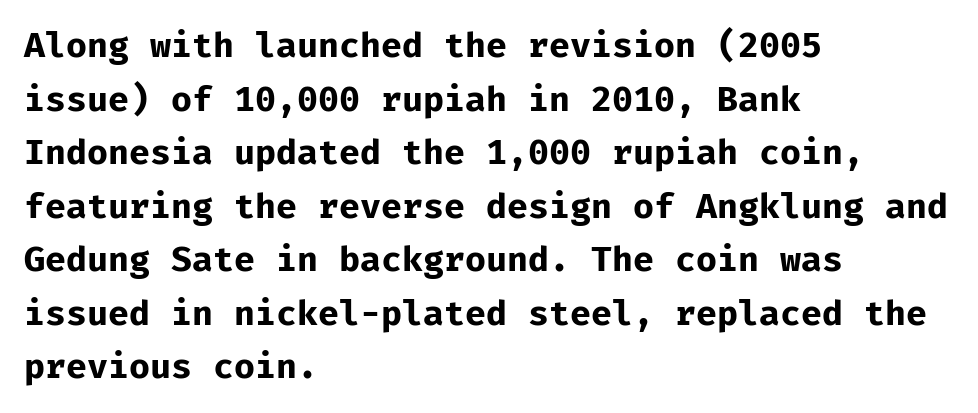
The image shows 35 px bold sans-serif type, upright, monospaced; set left-aligned, normal line spacing (1.53x), normal letter spacing, not underlined; low stroke contrast and a medium x-height.
